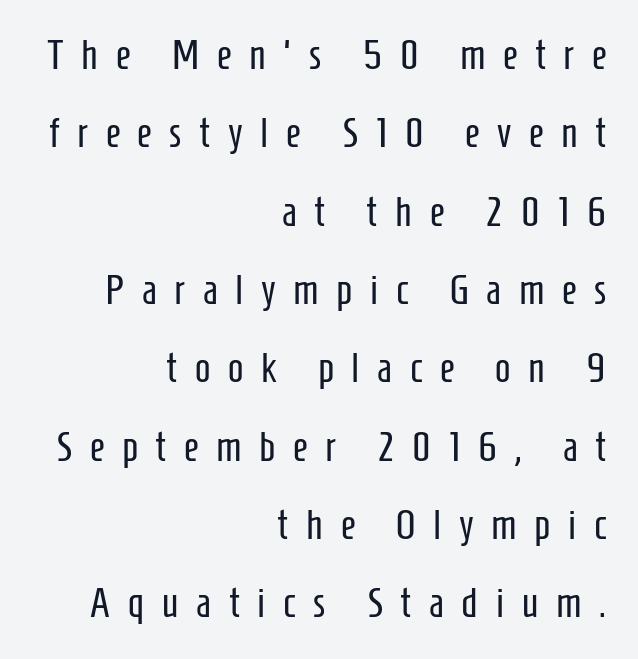
Q: Is the text bold? A: No.
Q: Is the text italic (slanted)? A: No, it is upright.
Q: Is the typeface a serif or a sans-serif typeface? A: Sans-serif.
Q: Is the text underlined? A: No.
Q: How is the paragraph aligned? A: Right-aligned.
Q: Is the spacing between letters normal or unusually wide? A: Unusually wide.
Q: Is the spacing between lines tight, normal or loose? A: Loose.
Q: Width (condensed, normal, or wide)? A: Condensed.
Q: Stroke contrast? A: Low.
Q: x-height? A: Medium.
Q: Monospaced? A: No.
